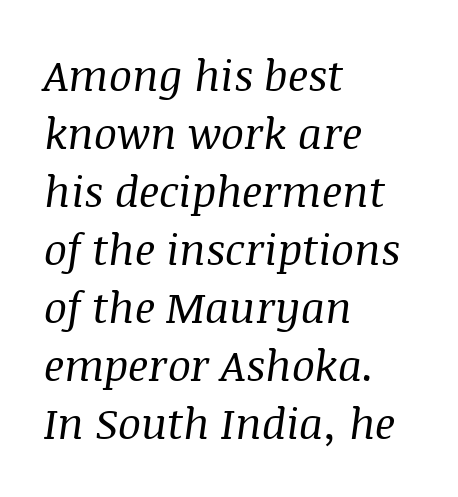
The image shows 43 px regular-weight serif type, italic (leaning right); set left-aligned, normal line spacing (1.35x), normal letter spacing, not underlined; medium stroke contrast and a large x-height.
